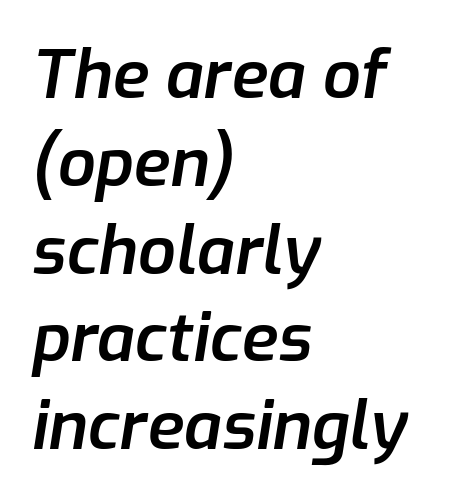
Stroke thickness is moderately raised; the sample reads as semibold. Check the space under the baseline: it is left empty. What's the leading like? Ordinary, nothing unusual. The letters advance in unequal steps, a hallmark of proportional type.
